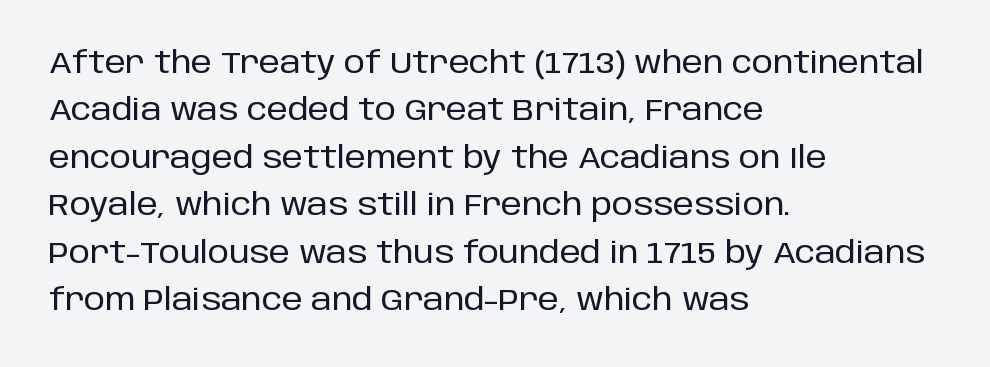
Q: Is the text italic (slanted)? A: No, it is upright.
Q: Is the typeface a serif or a sans-serif typeface? A: Sans-serif.
Q: Is the text underlined? A: No.
Q: How is the paragraph aligned? A: Left-aligned.
Q: Is the spacing between letters normal or unusually wide? A: Normal.
Q: Is the spacing between lines tight, normal or loose? A: Normal.
Q: Width (condensed, normal, or wide)? A: Normal.
Q: Stroke contrast? A: Low.
Q: x-height? A: Large.
Q: Monospaced? A: No.
